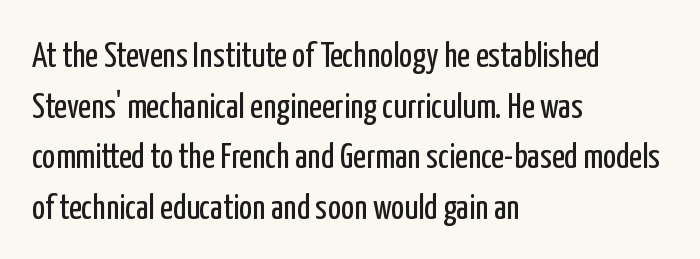
The glyphs are unaccompanied by any horizontal stroke below them. Nope, not italic — everything's standing straight. Regular leading. The face used here is proportionally spaced, like ordinary book or web type.
